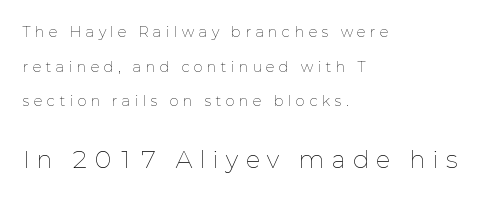
If you measured baseline to baseline, you'd find a long distance. You could only call the tracking loose — the letters float apart. Is the stroke heavy? The answer is a plain regular-or-lighter. The letters stand straight up with perfectly vertical stems. Reading top to bottom, the characters get bigger at the block break.
